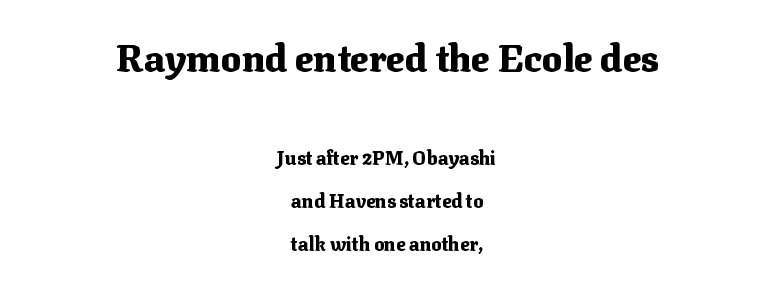
{"serif": "yes", "italic": "no", "bold": "yes", "weight": "heavy", "width": "normal", "stroke_contrast": "medium", "x_height": "medium", "monospaced": "no", "underline": "no", "align": "center", "line_spacing": "loose", "line_spacing_ratio": 2.27, "letter_spacing": "normal", "letter_spacing_em": 0.0, "larger_block": "first", "size_ratio": 2.0, "glyph_px": 38}
